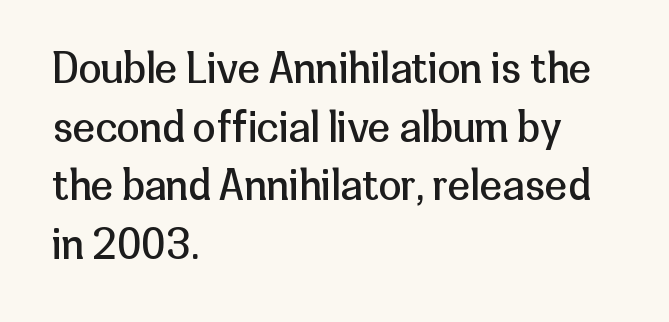
The image shows 41 px regular-weight sans-serif type, upright; set left-aligned, normal line spacing (1.43x), normal letter spacing, not underlined; low stroke contrast and a medium x-height.
